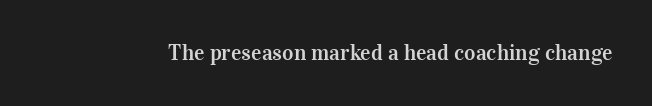
{"italic": "no", "underline": "no", "letter_spacing": "normal", "letter_spacing_em": 0.0, "glyph_px": 22}
